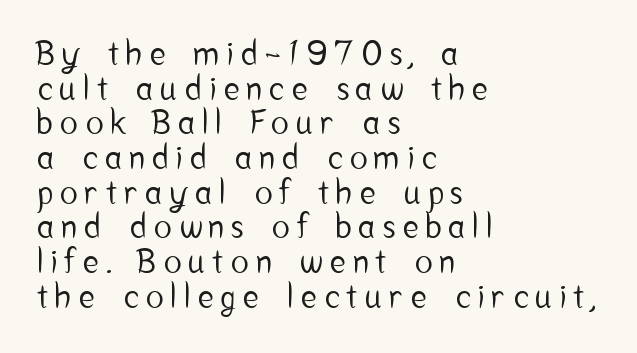
The lines are quadded left. Here the designer chose a conventional face with non-uniform glyph widths. A typesetter would mark this as roman, not italic. The string is rendered with underlining switched off. Look at the tracking — it's clearly loosened, letters drifting apart.
